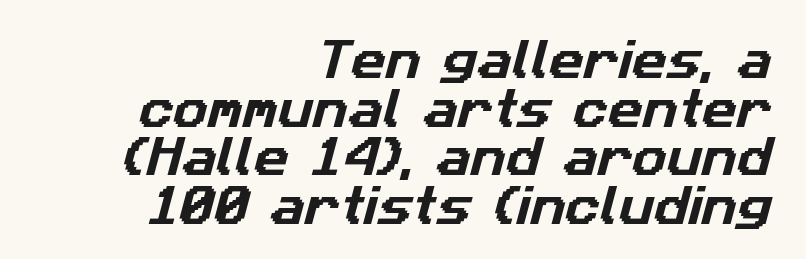
{"serif": "no", "width": "normal", "stroke_contrast": "low", "x_height": "medium", "monospaced": "no", "underline": "no", "align": "right", "line_spacing": "tight", "line_spacing_ratio": 1.13, "letter_spacing": "normal", "letter_spacing_em": 0.0, "glyph_px": 43}
